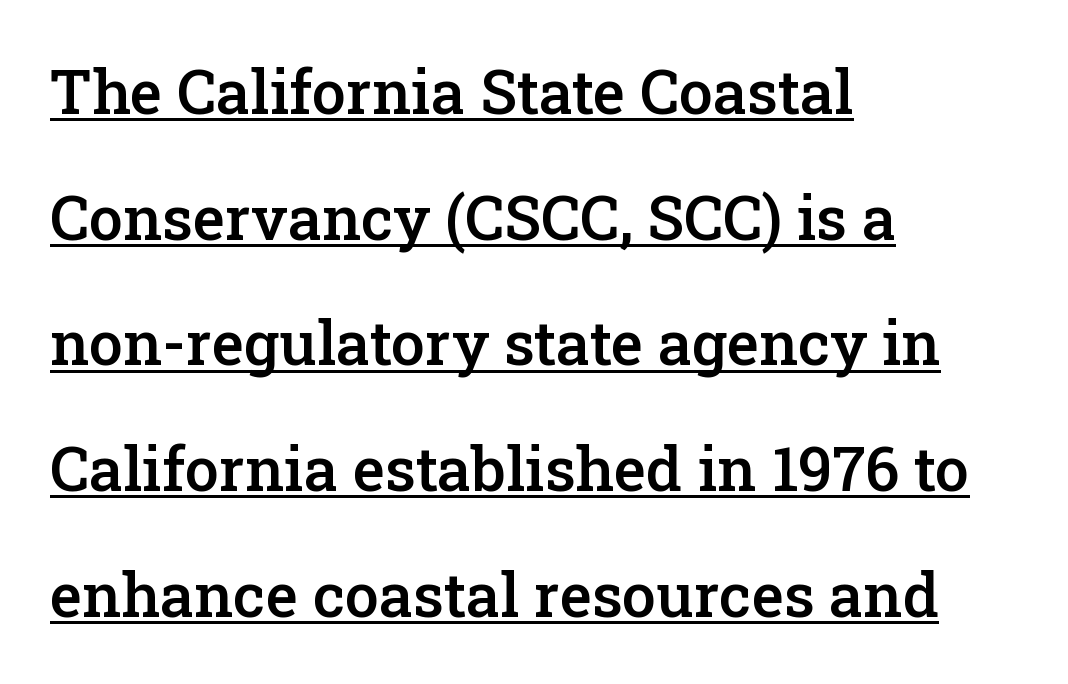
The image shows 61 px semibold serif type, upright; set left-aligned, loose line spacing (2.06x), normal letter spacing, underlined; low stroke contrast and a medium x-height.
